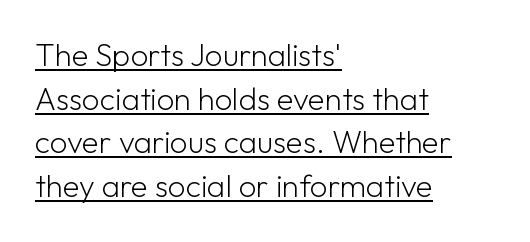
Q: Is the text bold? A: No.
Q: Is the text italic (slanted)? A: No, it is upright.
Q: Is the typeface a serif or a sans-serif typeface? A: Sans-serif.
Q: Is the text underlined? A: Yes.
Q: How is the paragraph aligned? A: Left-aligned.
Q: Is the spacing between letters normal or unusually wide? A: Normal.
Q: Is the spacing between lines tight, normal or loose? A: Normal.
Q: Width (condensed, normal, or wide)? A: Normal.
Q: Stroke contrast? A: Low.
Q: x-height? A: Medium.
Q: Monospaced? A: No.
